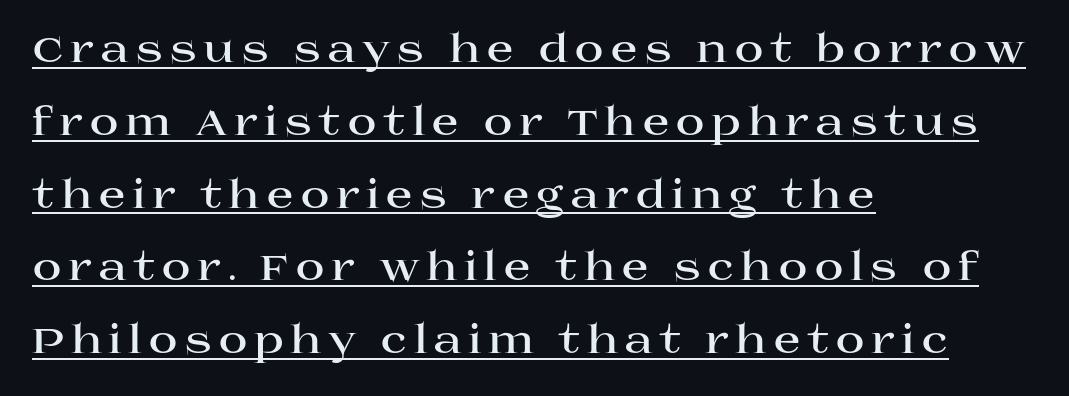
{"serif": "yes", "italic": "no", "bold": "yes", "weight": "bold", "width": "wide", "stroke_contrast": "high", "x_height": "large", "monospaced": "no", "underline": "yes", "align": "left", "line_spacing_ratio": 1.82, "glyph_px": 40}
